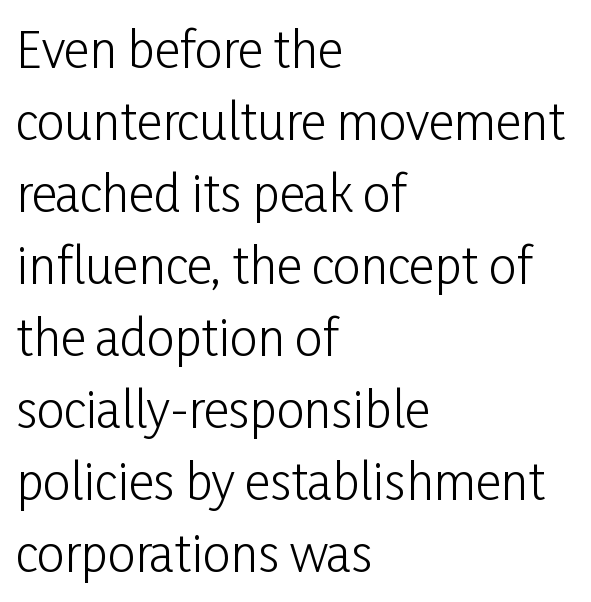
{"serif": "no", "italic": "no", "bold": "no", "weight": "light", "width": "condensed", "stroke_contrast": "low", "x_height": "medium", "monospaced": "no", "underline": "no", "align": "left", "line_spacing": "normal", "line_spacing_ratio": 1.47, "letter_spacing": "normal", "letter_spacing_em": 0.0, "glyph_px": 49}
